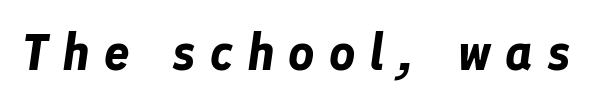
Q: Is the text bold? A: Yes.
Q: Is the text italic (slanted)? A: Yes, it leans right by about 8 degrees.
Q: Is the text underlined? A: No.
Q: Is the spacing between letters normal or unusually wide? A: Unusually wide.
Q: Width (condensed, normal, or wide)? A: Normal.
Q: Stroke contrast? A: Low.
Q: x-height? A: Medium.
Q: Monospaced? A: No.
